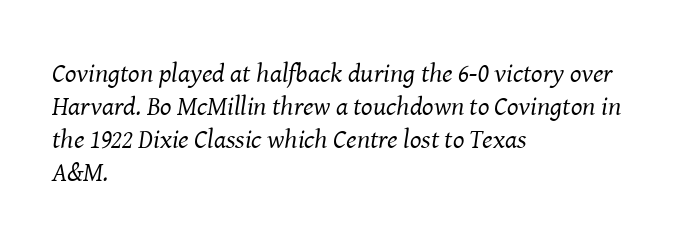
This is oblique type, the kind used for emphasis or titles. Look at the tracking — it's just the regular setting, nothing added. Any mark beneath the type? The region is blank. If you drew a ruler down the left edge, every line would touch it. Ink coverage per letter is moderate at most.
